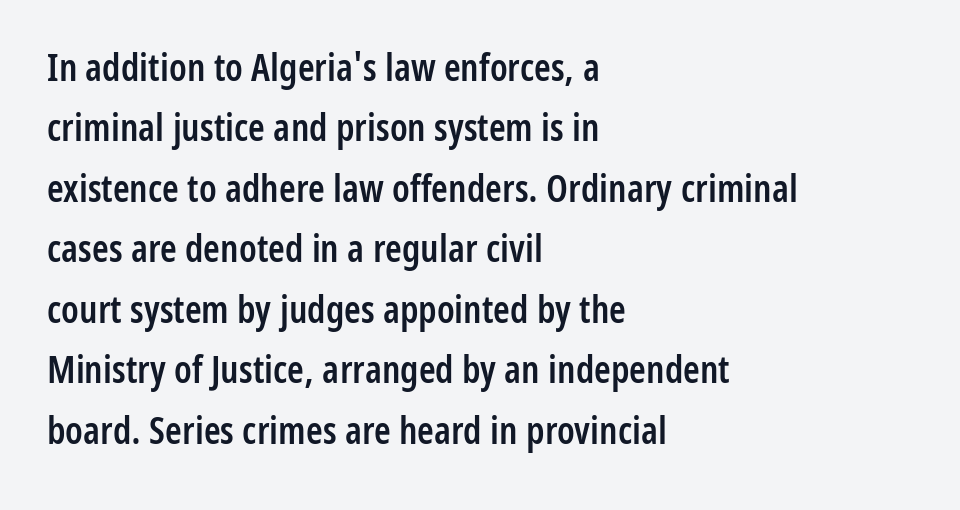
Every letter is mildly thick-stroked: semibold rather than bold. A roman cut, with each character standing at attention. Type style note: lacks serifs. Line spacing here is normal. Here the designer chose a conventional face with non-uniform glyph widths.
